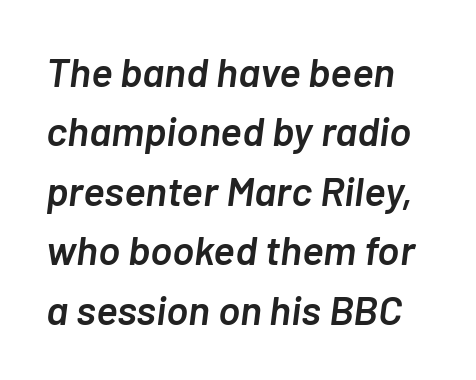
The image shows 41 px semibold type, italic (leaning right); set normal line spacing (1.45x), normal letter spacing, not underlined; low stroke contrast and a medium x-height.
